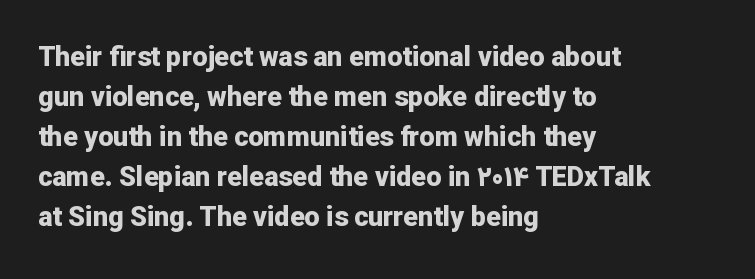
{"italic": "no", "bold": "yes", "underline": "no", "align": "left", "line_spacing": "normal", "line_spacing_ratio": 1.48, "letter_spacing": "normal", "letter_spacing_em": 0.0, "glyph_px": 27}
